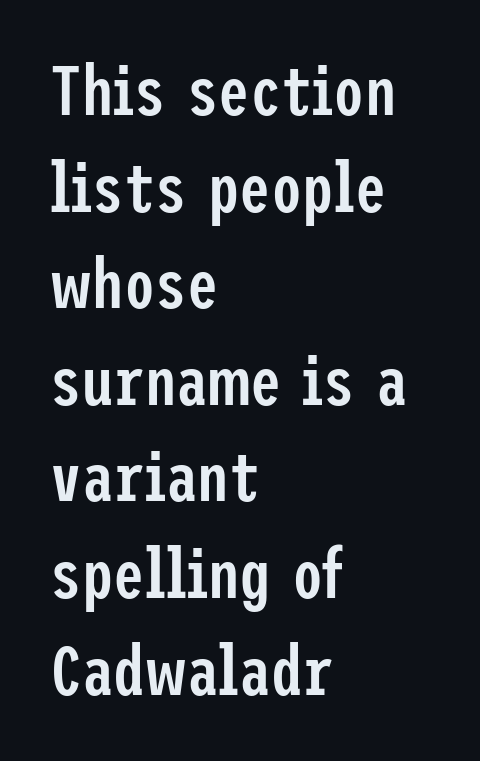
Letter spacing: default. Serif or sans? Sans — the stroke terminals are bare. Weight: semibold (demi). The lines in this sample share a left origin and differ only in where they stop.
